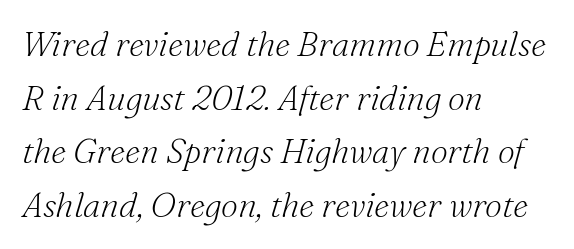
{"serif": "yes", "italic": "yes", "lean": "right", "slant_degrees": 16, "bold": "no", "weight": "light", "width": "normal", "stroke_contrast": "medium", "x_height": "small", "monospaced": "no", "underline": "no", "align": "left", "line_spacing": "normal", "line_spacing_ratio": 1.58, "letter_spacing": "normal", "letter_spacing_em": 0.0, "glyph_px": 34}
